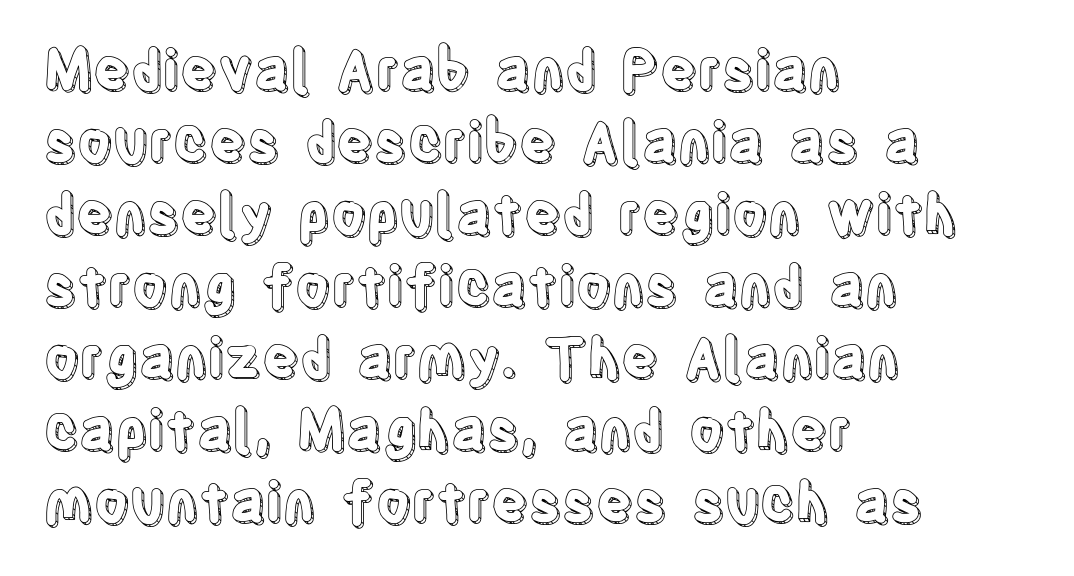
The rendering uses natural spacing where letterforms have individual widths. Italic: no, the glyphs are upright roman. Students, note that the glyphs here touch the page at normal intervals. Notice how the passage keeps a crisp vertical edge on the left only. Just letters on the line, the space beneath them empty.
